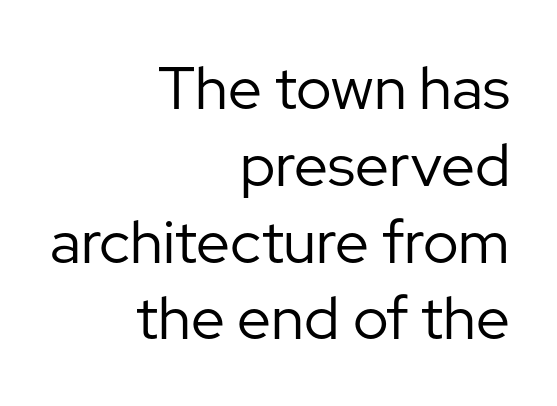
The image shows 60 px regular-weight sans-serif type, upright; set right-aligned, normal line spacing (1.28x), normal letter spacing, not underlined; low stroke contrast and a medium x-height.
